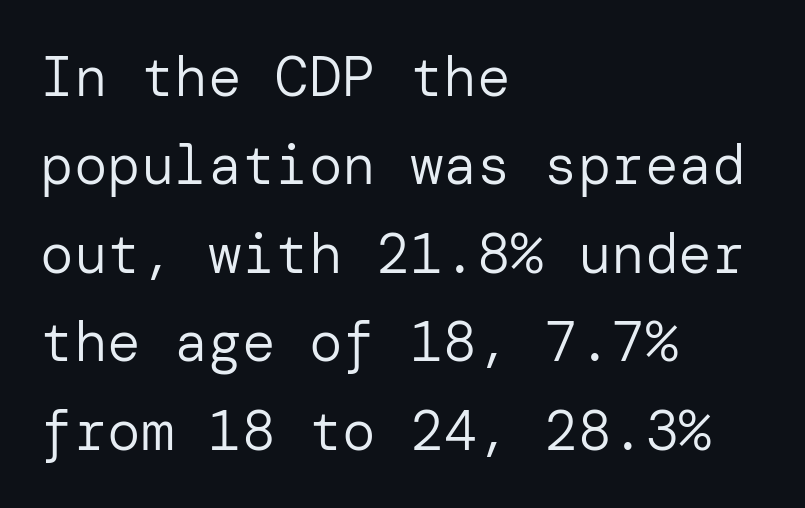
{"serif": "no", "italic": "no", "bold": "no", "weight": "regular", "width": "normal", "stroke_contrast": "low", "x_height": "medium", "underline": "no", "align": "left", "line_spacing": "normal", "line_spacing_ratio": 1.58, "letter_spacing": "normal", "letter_spacing_em": 0.0, "glyph_px": 56}
